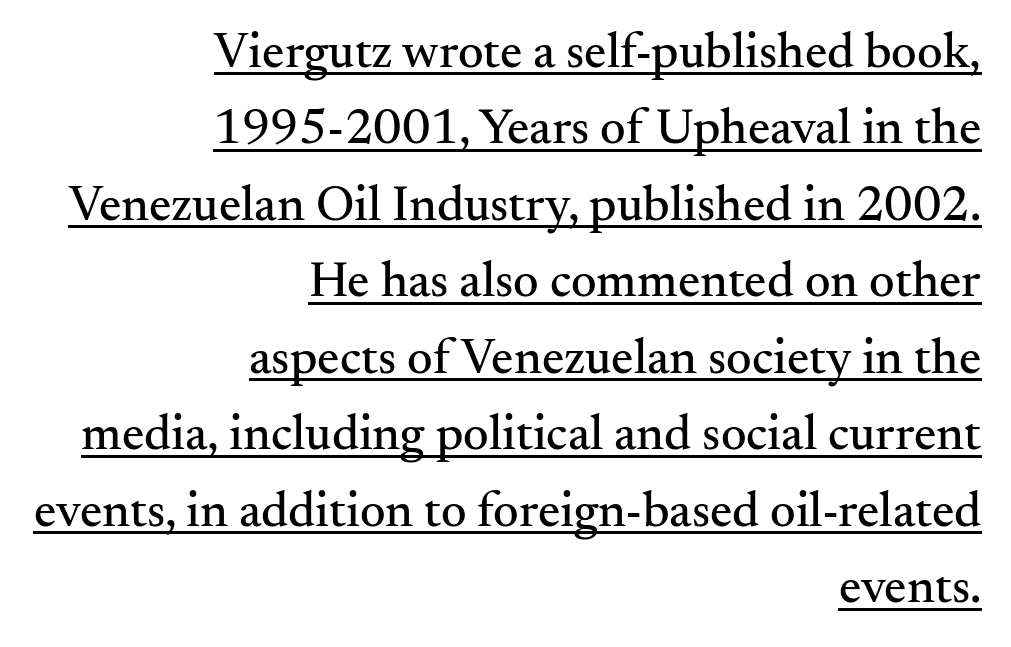
{"serif": "yes", "italic": "no", "width": "normal", "stroke_contrast": "medium", "x_height": "small", "monospaced": "no", "underline": "yes", "align": "right", "line_spacing": "normal", "line_spacing_ratio": 1.53, "letter_spacing": "normal", "letter_spacing_em": 0.0, "glyph_px": 50}
